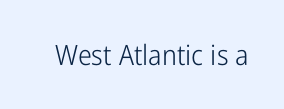
Note: no serifs on the glyphs. You can tell it's not italic because the verticals are truly vertical. On a weight scale, this lands at 450 or below. Rule under the text: the space is simply empty. Is this a fixed-width face? No — the glyphs have proportional, varying widths.
